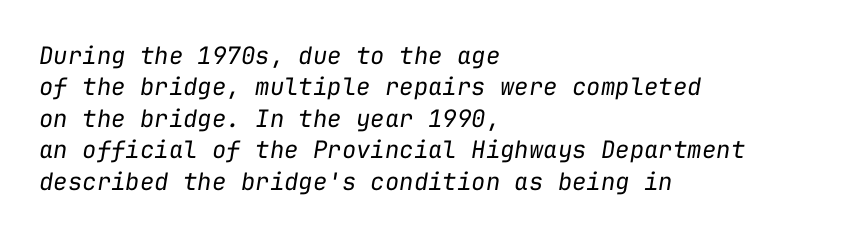
Evenly set lines give the paragraph a standard silhouette. You could call the tracking neutral — neither tight nor loose. A clean baseline with only descenders dipping below it. Weight class: somewhere from thin through regular.
